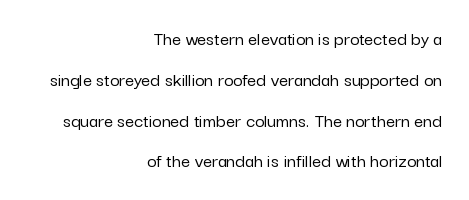
The image shows 20 px text type, upright; set right-aligned, loose line spacing (2.04x), normal letter spacing, not underlined.
